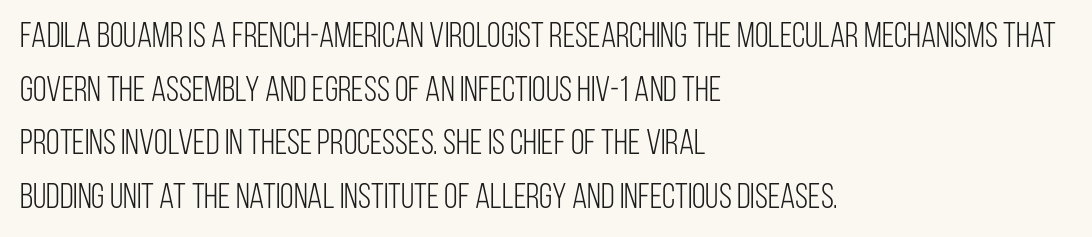
Vertical spacing — default. The letters carry no serifs — their stems end cleanly without finishing strokes. Which margin do the lines hug? The left one — the right edge is uneven. Spacing verdict: proportional, widths tailored to each character. Vertical stems look standard width or narrower in stroke. Posture: upright roman.
